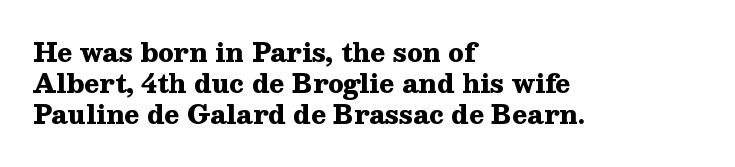
The image shows 25 px bold type, upright; set left-aligned, line spacing 1.24x, normal letter spacing, not underlined.
